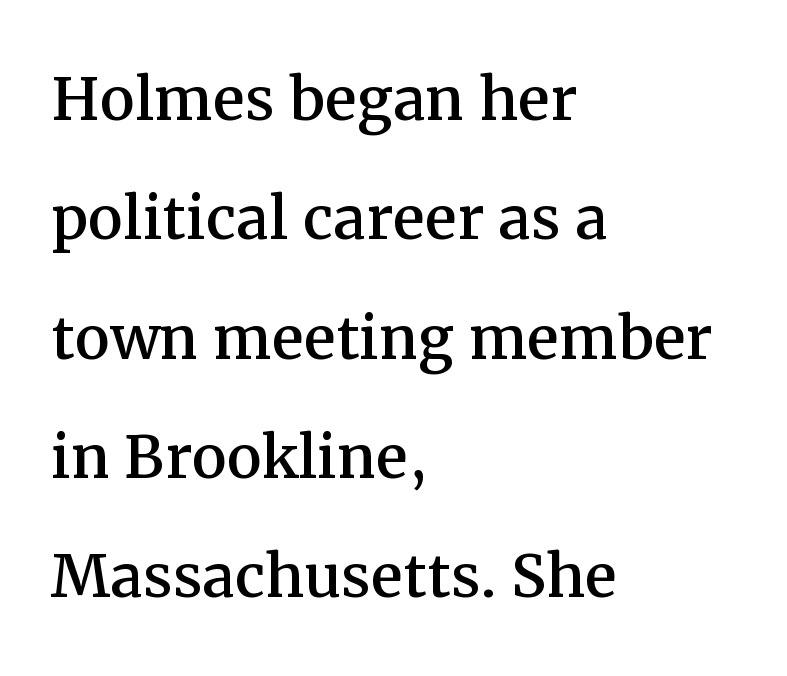
Little horizontal feet cap the strokes, marking this as serif type. Looks like regular typesetting: each glyph gets only the width it needs. Short note: letters normally spaced. This rendering uses left alignment, leaving the right contour irregular. Quick note: underline off. Vertical strokes here are truly vertical.
